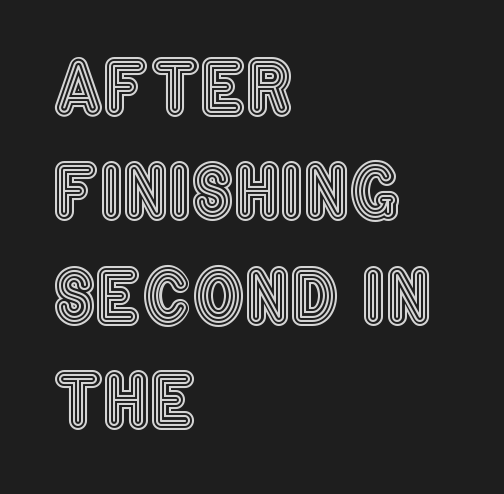
Characters remain perfectly vertical along every line. Bare-footed words on every line. Think of a printed novel: that variable character pitch is what you see here. Look at the tracking — it's just the regular setting, nothing added. Regarding leading, the lines here are spaced in the standard way.
